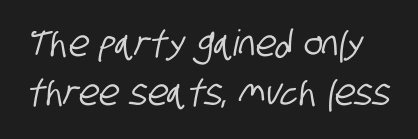
{"serif": "no", "width": "condensed", "stroke_contrast": "low", "x_height": "large", "monospaced": "no", "underline": "no", "line_spacing": "normal", "line_spacing_ratio": 1.37, "letter_spacing": "normal", "letter_spacing_em": 0.0, "glyph_px": 36}
